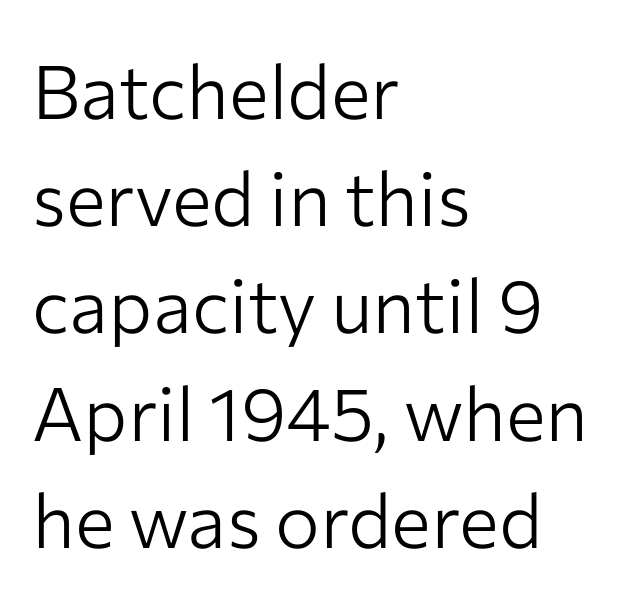
The image shows 75 px light sans-serif type, upright; set left-aligned, normal line spacing (1.43x), normal letter spacing, not underlined; low stroke contrast and a medium x-height.
